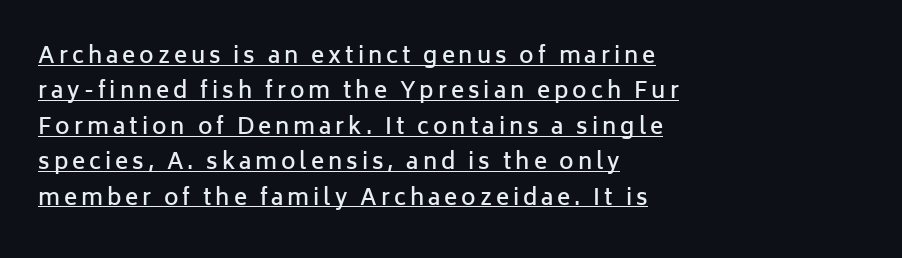
Each line starts at the same left margin while the right side varies. Heft: intermediate — a semibold. Compared with undecorated copy, this sample adds a rule below the words. Evenly set lines give the paragraph a standard silhouette. A typesetter would mark this as roman, not italic.
